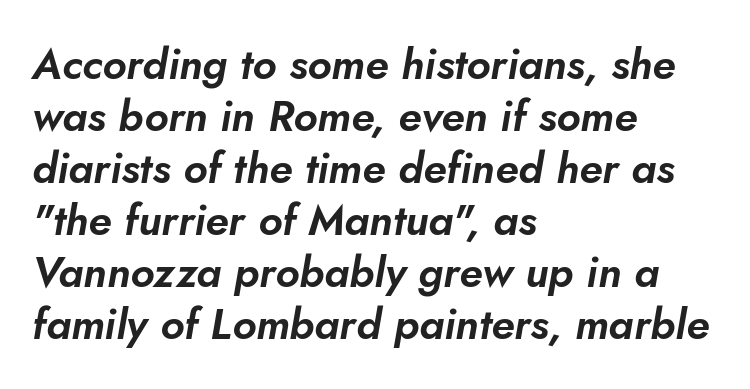
These lines are rendered in a variable-pitch font. Posture: slanted. The zone under the glyphs is completely vacant. Students, note that the glyphs here touch the page at normal intervals.
